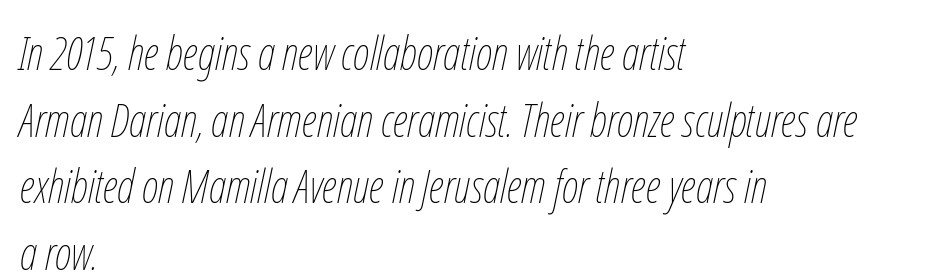
The image shows 46 px thin, condensed type, italic (leaning right); set left-aligned, normal line spacing (1.45x), normal letter spacing, not underlined; low stroke contrast and a medium x-height.
